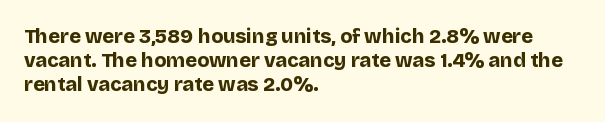
The image shows 20 px bold type, upright; set left-aligned, line spacing 1.21x, normal letter spacing, not underlined.
